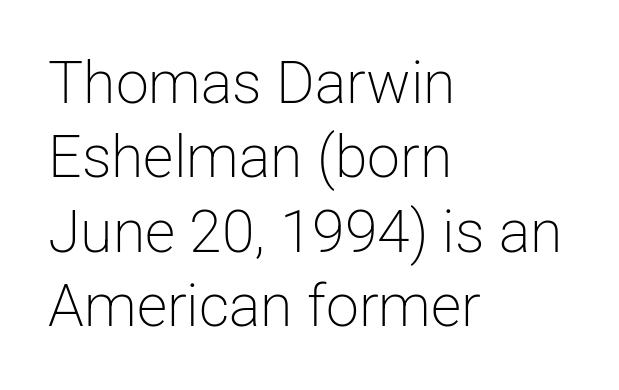
Q: Is the text bold? A: No.
Q: Is the text italic (slanted)? A: No, it is upright.
Q: Is the typeface a serif or a sans-serif typeface? A: Sans-serif.
Q: Is the text underlined? A: No.
Q: How is the paragraph aligned? A: Left-aligned.
Q: Is the spacing between letters normal or unusually wide? A: Normal.
Q: Is the spacing between lines tight, normal or loose? A: Normal.
Q: Width (condensed, normal, or wide)? A: Normal.
Q: Stroke contrast? A: Low.
Q: x-height? A: Medium.
Q: Monospaced? A: No.
